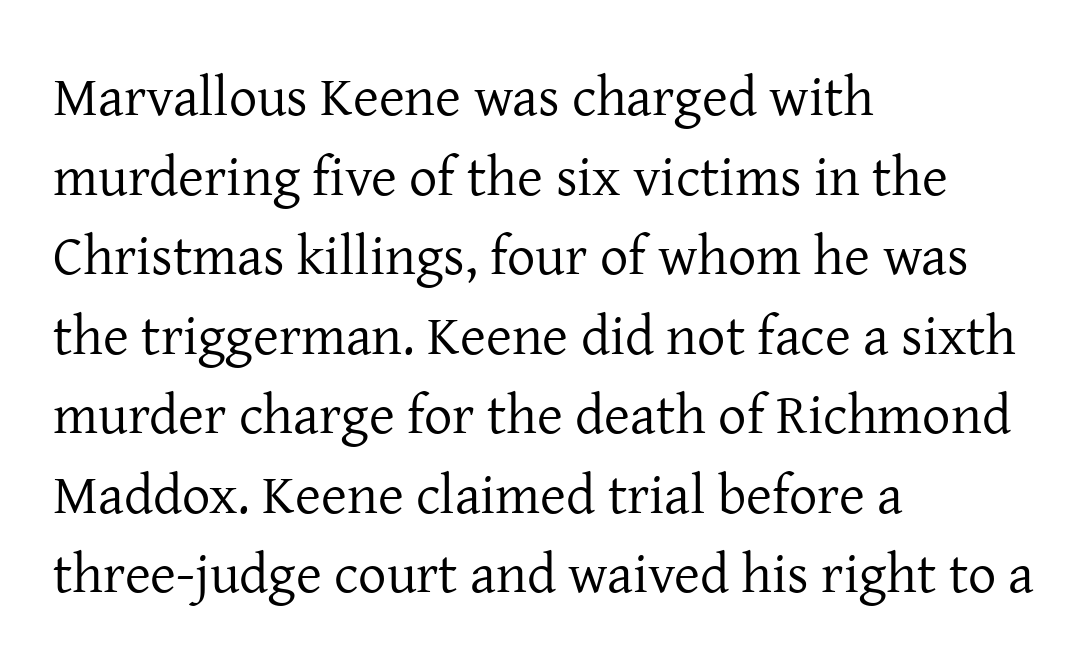
Q: Is the text bold? A: No.
Q: Is the text italic (slanted)? A: No, it is upright.
Q: Is the typeface a serif or a sans-serif typeface? A: Serif.
Q: Is the text underlined? A: No.
Q: How is the paragraph aligned? A: Left-aligned.
Q: Is the spacing between letters normal or unusually wide? A: Normal.
Q: Is the spacing between lines tight, normal or loose? A: Normal.
Q: Width (condensed, normal, or wide)? A: Normal.
Q: Stroke contrast? A: Low.
Q: x-height? A: Medium.
Q: Monospaced? A: No.
